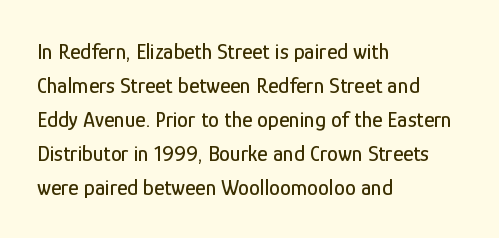
{"italic": "no", "underline": "no", "align": "left", "line_spacing": "normal", "line_spacing_ratio": 1.54, "letter_spacing": "normal", "letter_spacing_em": 0.0, "glyph_px": 22}
